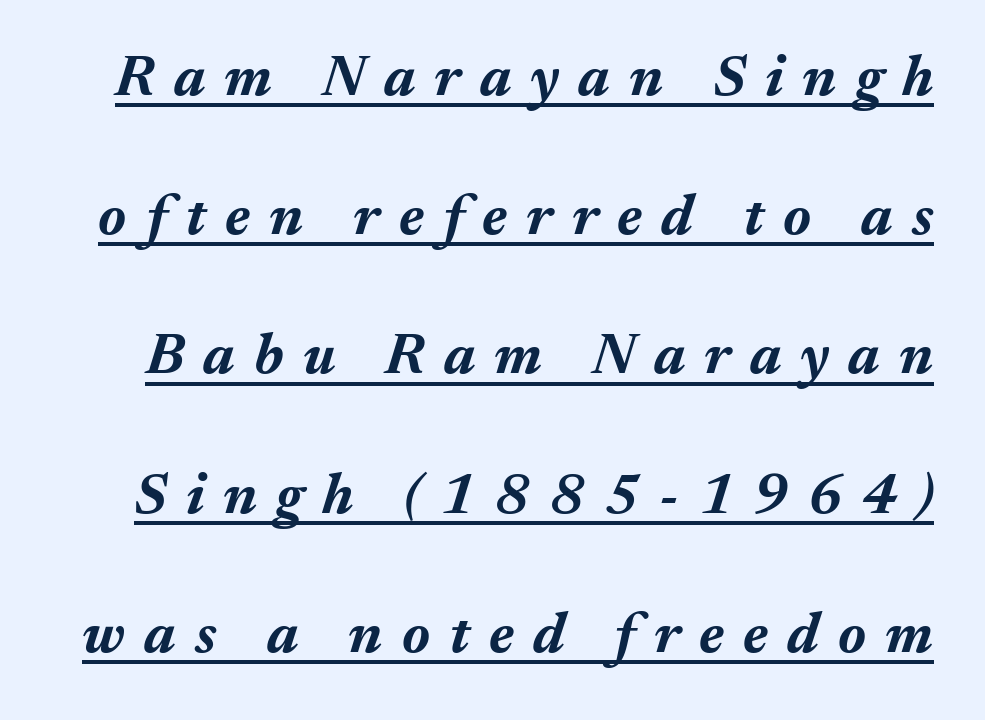
The image shows 58 px bold type, italic (leaning right); set loose line spacing (2.4x), unusually wide letter spacing (+0.33 em), underlined; medium stroke contrast and a medium x-height.
